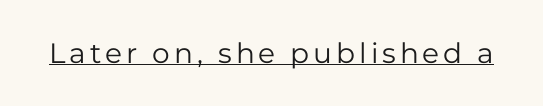
The image shows 28 px regular-weight sans-serif type, upright; set underlined; low stroke contrast and a medium x-height.
